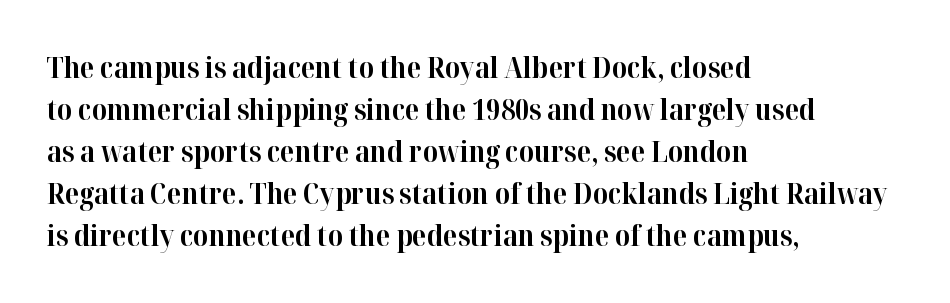
{"serif": "yes", "italic": "no", "bold": "yes", "weight": "bold", "width": "normal", "stroke_contrast": "high", "x_height": "medium", "monospaced": "no", "underline": "no", "align": "left", "line_spacing": "normal", "line_spacing_ratio": 1.45, "letter_spacing": "normal", "letter_spacing_em": 0.0, "glyph_px": 29}
